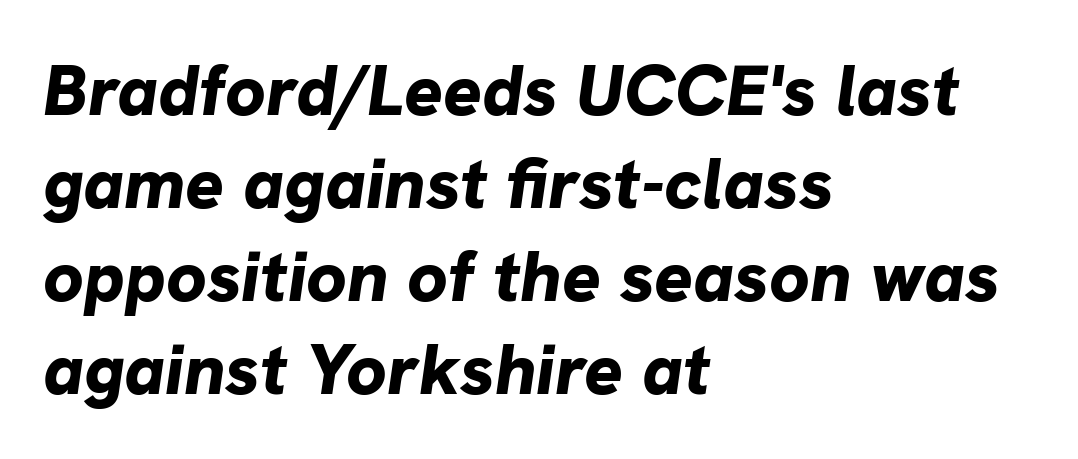
The image shows 72 px bold type, italic (leaning right); set left-aligned, normal line spacing (1.29x), normal letter spacing, not underlined; low stroke contrast and a medium x-height.
